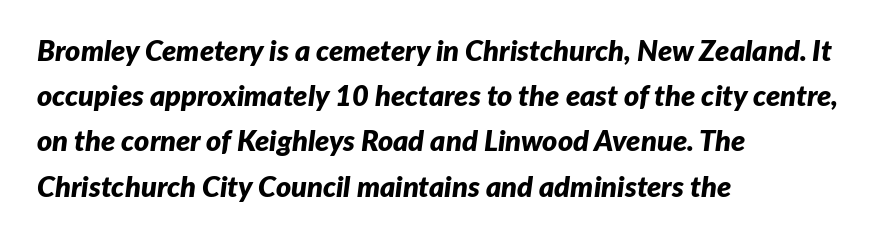
Q: Is the text bold? A: Yes.
Q: Is the text italic (slanted)? A: Yes, it leans right by about 7 degrees.
Q: Is the text underlined? A: No.
Q: How is the paragraph aligned? A: Left-aligned.
Q: Is the spacing between letters normal or unusually wide? A: Normal.
Q: Is the spacing between lines tight, normal or loose? A: Normal.
Q: Width (condensed, normal, or wide)? A: Normal.
Q: Stroke contrast? A: Low.
Q: x-height? A: Medium.
Q: Monospaced? A: No.
